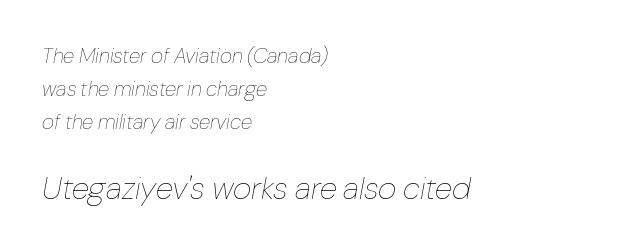
{"italic": "yes", "lean": "right", "slant_degrees": 10, "bold": "no", "weight": "thin", "width": "normal", "stroke_contrast": "low", "x_height": "medium", "monospaced": "no", "underline": "no", "align": "left", "line_spacing": "normal", "line_spacing_ratio": 1.57, "letter_spacing": "normal", "letter_spacing_em": 0.0, "larger_block": "second", "size_ratio": 1.52, "glyph_px": 32}
